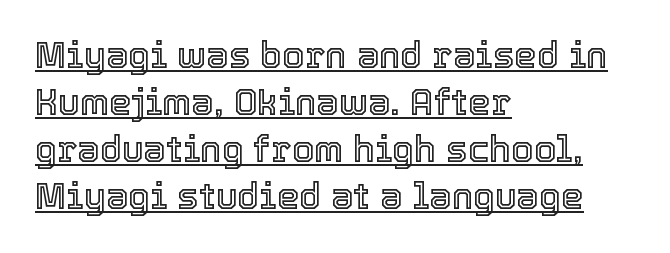
{"italic": "no", "width": "normal", "x_height": "medium", "monospaced": "no", "underline": "yes", "align": "left", "line_spacing": "normal", "line_spacing_ratio": 1.31, "letter_spacing": "normal", "letter_spacing_em": 0.0, "glyph_px": 36}
